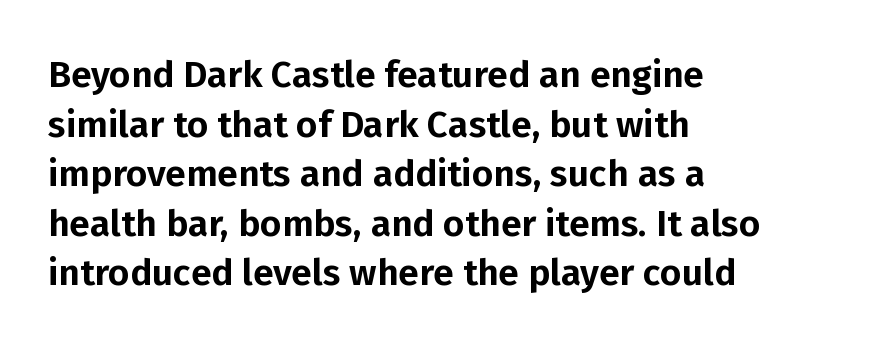
Examine the stroke ends and you'll find no serifs. Caption: standard tracking, unaltered. The ragged edge is on the right, which tells us the setting is flush left. Is there any slant? The stems are plumb. Regarding leading, the lines here are spaced in the standard way.
